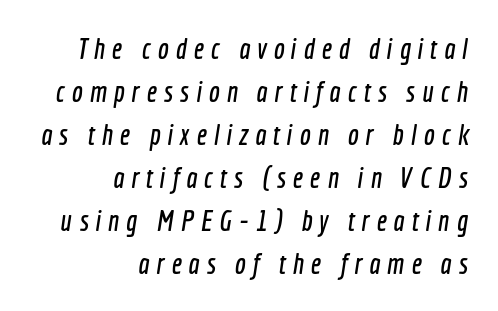
The image shows 29 px condensed sans-serif type; set right-aligned, normal line spacing (1.48x), unusually wide letter spacing (+0.24 em), not underlined; a medium x-height.
